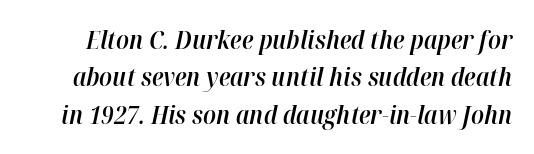
{"italic": "yes", "lean": "right", "slant_degrees": 12, "bold": "semi", "underline": "no", "line_spacing": "normal", "line_spacing_ratio": 1.5, "letter_spacing": "normal", "letter_spacing_em": 0.0, "glyph_px": 25}
